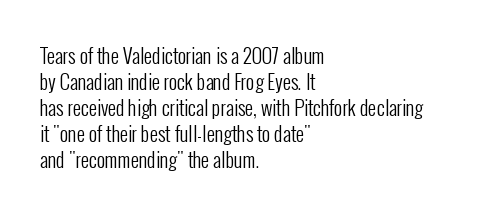
{"italic": "no", "bold": "no", "underline": "no", "align": "left", "line_spacing": "normal", "line_spacing_ratio": 1.3, "letter_spacing": "normal", "letter_spacing_em": 0.0, "glyph_px": 20}
